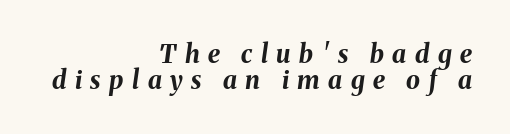
Every character sits at an angle, as italics do. Where is the straight margin? On the right. Someone cranked the tracking dial way up on this one. Descender tails drop into unmarked territory.
